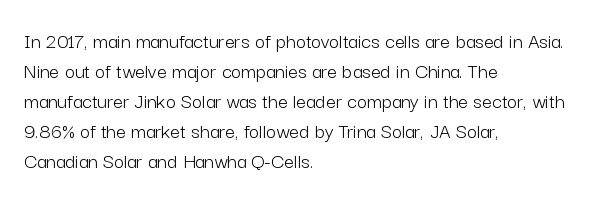
The image shows 22 px text type, upright; set left-aligned, normal line spacing (1.36x), normal letter spacing, not underlined.
